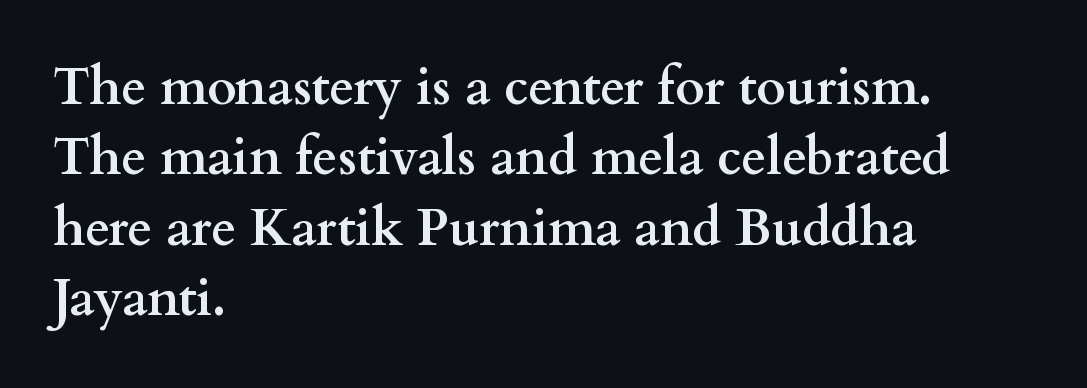
{"serif": "yes", "italic": "no", "bold": "yes", "weight": "semibold", "width": "wide", "stroke_contrast": "medium", "x_height": "small", "monospaced": "no", "underline": "no", "align": "left", "line_spacing": "normal", "line_spacing_ratio": 1.38, "letter_spacing": "normal", "letter_spacing_em": 0.0, "glyph_px": 51}
